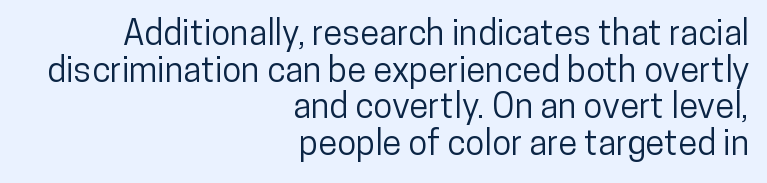
The image shows 35 px condensed sans-serif type, upright; set right-aligned, tight line spacing (1.05x), normal letter spacing, not underlined; low stroke contrast and a medium x-height.
